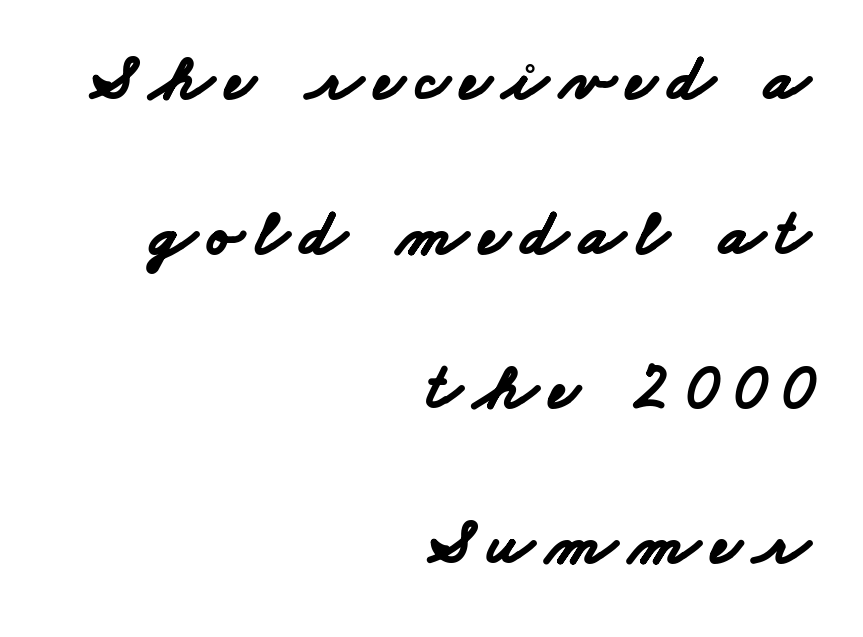
{"serif": "no", "bold": "yes", "weight": "bold", "width": "wide", "stroke_contrast": "low", "x_height": "small", "monospaced": "no", "underline": "no", "align": "right", "line_spacing": "loose", "line_spacing_ratio": 2.38, "glyph_px": 65}
